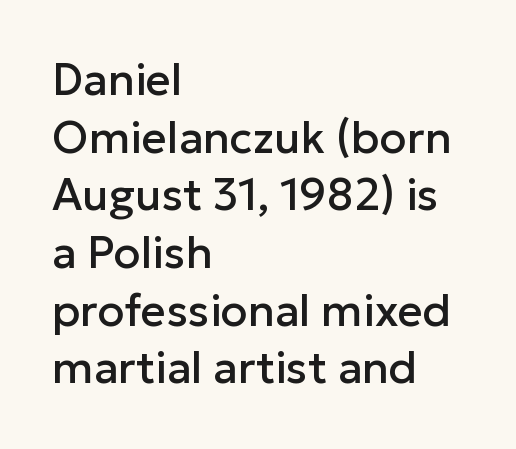
{"serif": "no", "italic": "no", "width": "normal", "stroke_contrast": "low", "x_height": "medium", "monospaced": "no", "underline": "no", "align": "left", "line_spacing": "normal", "line_spacing_ratio": 1.31, "letter_spacing": "normal", "letter_spacing_em": 0.0, "glyph_px": 44}
